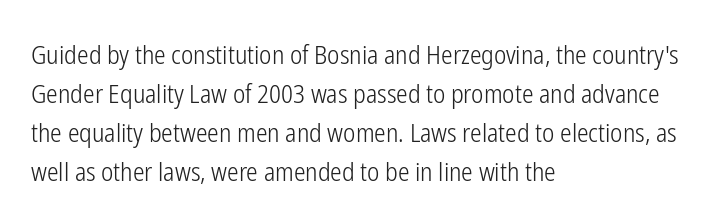
Each new line begins a customary step beneath the previous one. Students, note that the glyphs here touch the page at normal intervals. Letters rest on an invisible, unmarked baseline. Posture: upright roman.
